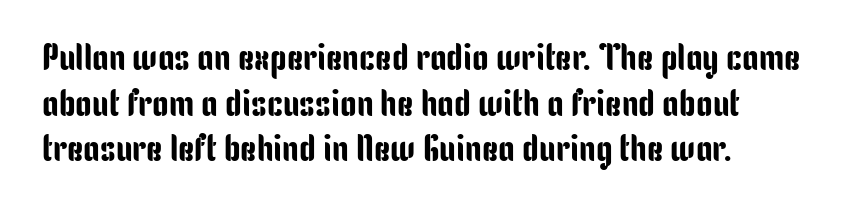
{"serif": "no", "italic": "no", "width": "condensed", "stroke_contrast": "low", "x_height": "medium", "monospaced": "no", "underline": "no", "line_spacing_ratio": 1.23, "letter_spacing": "normal", "letter_spacing_em": 0.0, "glyph_px": 37}
